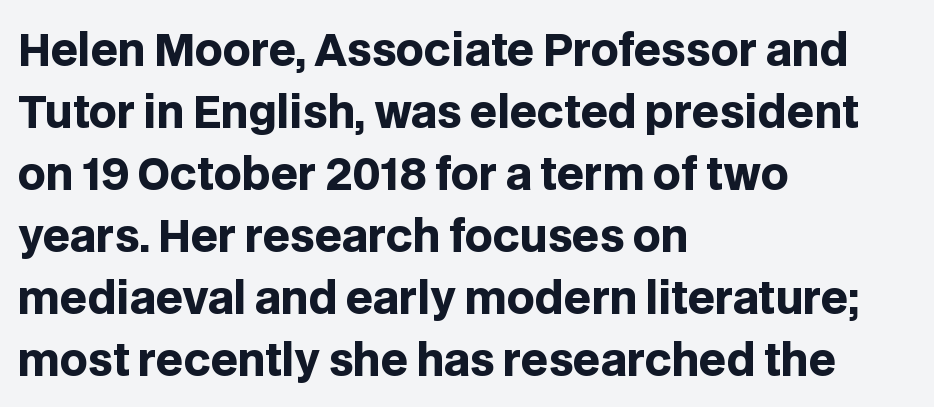
Q: Is the text bold? A: Yes.
Q: Is the text italic (slanted)? A: No, it is upright.
Q: Is the typeface a serif or a sans-serif typeface? A: Sans-serif.
Q: Is the text underlined? A: No.
Q: How is the paragraph aligned? A: Left-aligned.
Q: Is the spacing between letters normal or unusually wide? A: Normal.
Q: Is the spacing between lines tight, normal or loose? A: Normal.
Q: Width (condensed, normal, or wide)? A: Normal.
Q: Stroke contrast? A: Low.
Q: x-height? A: Large.
Q: Monospaced? A: No.
